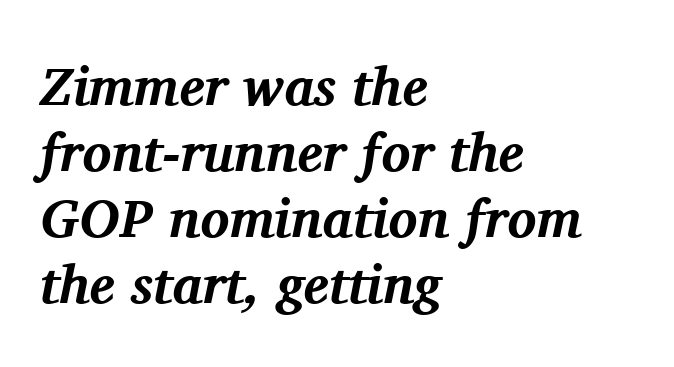
The image shows 54 px bold serif type, italic (leaning right); set left-aligned, line spacing 1.22x, normal letter spacing, not underlined; medium stroke contrast and a medium x-height.
